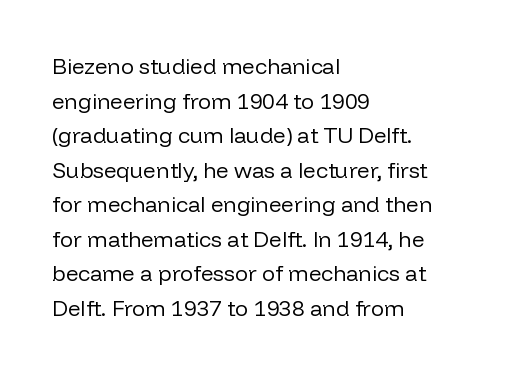
{"italic": "no", "bold": "no", "underline": "no", "align": "left", "line_spacing": "normal", "line_spacing_ratio": 1.57, "letter_spacing": "normal", "letter_spacing_em": 0.0, "glyph_px": 22}
